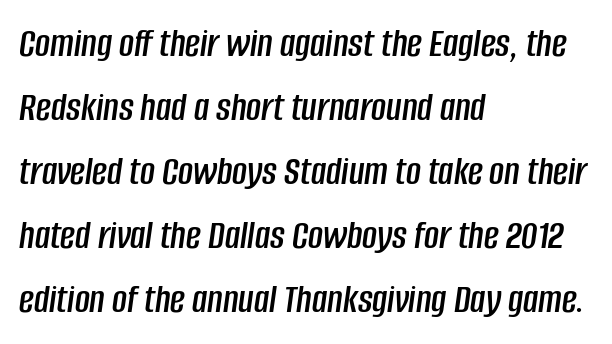
{"italic": "yes", "lean": "right", "slant_degrees": 8, "width": "condensed", "stroke_contrast": "low", "x_height": "large", "monospaced": "no", "underline": "no", "align": "left", "line_spacing": "normal", "line_spacing_ratio": 1.56, "letter_spacing": "normal", "letter_spacing_em": 0.0, "glyph_px": 41}
